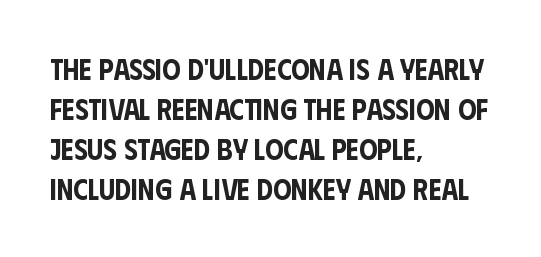
Between one letter and the next there's only the usual sliver of space. This is sans-serif lettering, the kind often seen on screens and signage. Is the block centered? No — it sits flush against the left margin. You can tell it's not italic because the verticals are truly vertical. A typesetter would call this proportional, since set widths differ per character. These lines sit exactly where default settings would place them.
